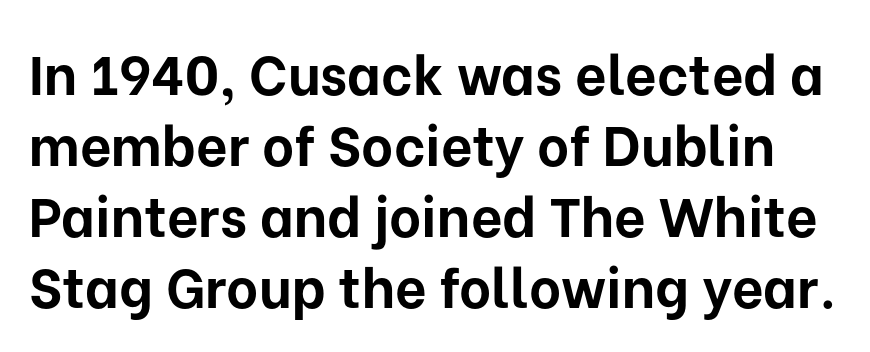
{"serif": "no", "italic": "no", "bold": "yes", "weight": "bold", "width": "normal", "stroke_contrast": "low", "x_height": "medium", "monospaced": "no", "underline": "no", "line_spacing": "normal", "line_spacing_ratio": 1.29, "letter_spacing": "normal", "letter_spacing_em": 0.0, "glyph_px": 55}
